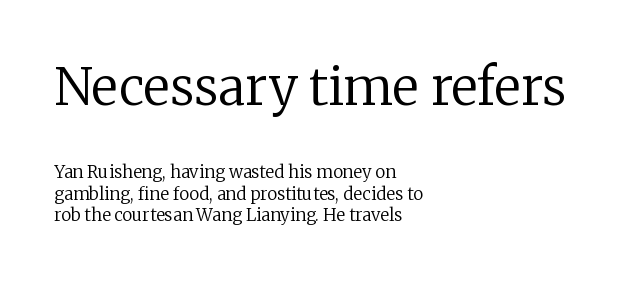
Rendered with straight, roman letterforms. Look at the bottom of the vertical strokes: they flare into serifs here. Words float on clear page, feet unadorned. Note: larger setting up top, smaller setting below. Stem width sits at or under what a default text font uses.
